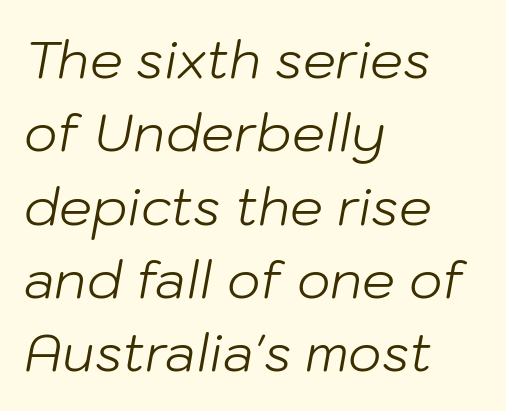
Check under the words: just untouched page. Note the varied advance widths — an 'i' is clearly narrower than an 'm'. Nothing heavy about these letters — not bold at all. Leftover space on each line is placed entirely after the last word. Between one letter and the next there's only the usual sliver of space.
